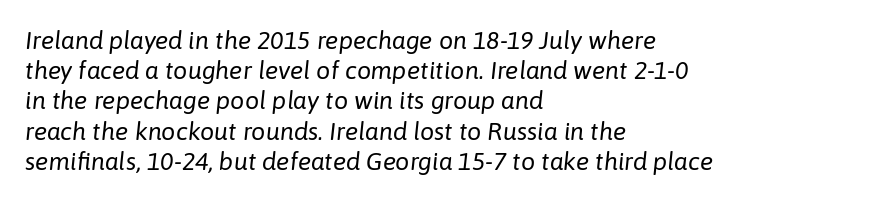
The image shows 25 px text type, italic (leaning right); set left-aligned, line spacing 1.21x, normal letter spacing, not underlined.
